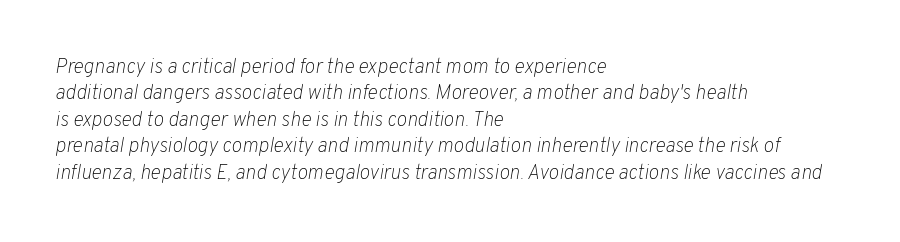
The image shows 20 px text type, italic (leaning right); set left-aligned, normal line spacing (1.32x), normal letter spacing, not underlined.
